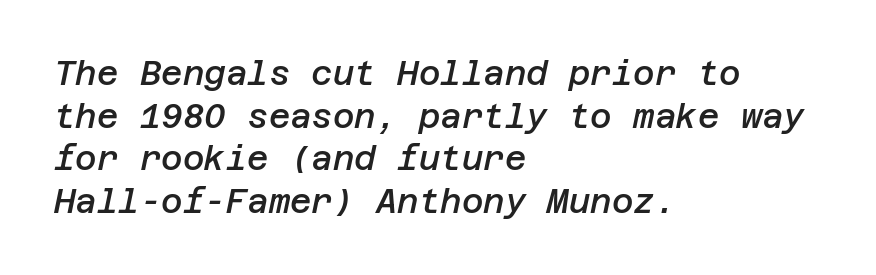
{"italic": "yes", "lean": "right", "slant_degrees": 12, "bold": "semi", "weight": "semibold", "width": "normal", "stroke_contrast": "low", "x_height": "large", "underline": "no", "align": "left", "line_spacing": "normal", "line_spacing_ratio": 1.29, "letter_spacing": "normal", "letter_spacing_em": 0.0, "glyph_px": 33}
